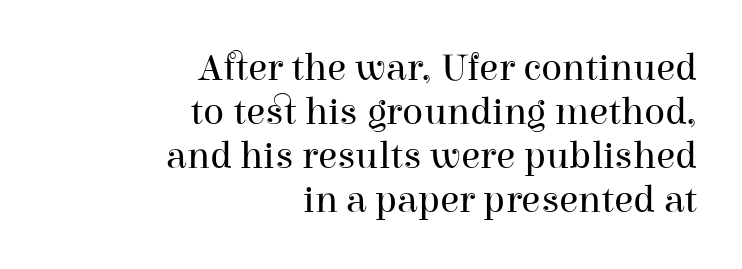
Decoration check: the copy has no underline. Ink coverage per letter is moderate at most. Letterform terminals end in serifs throughout the passage. The setting favours the right margin, as signatures and pull-quotes sometimes do.
